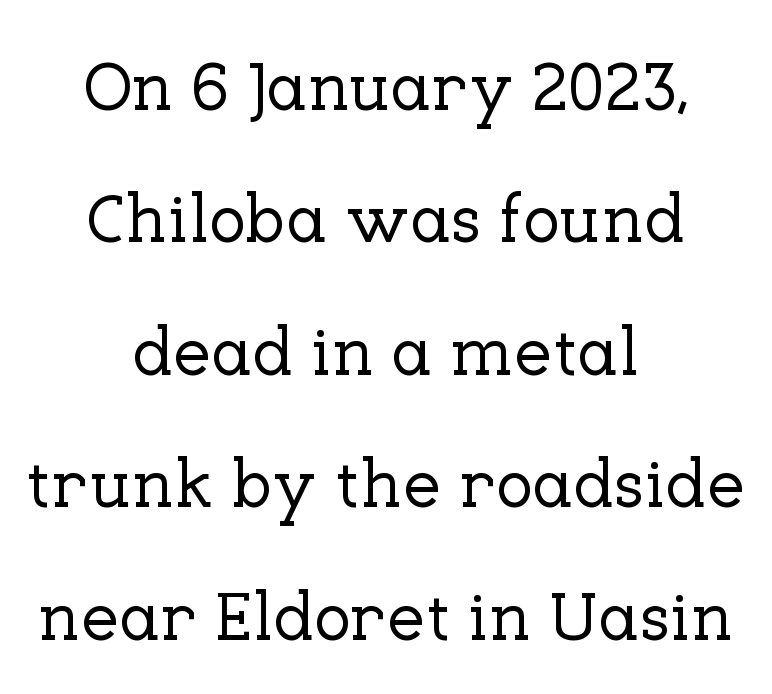
The image shows 69 px serif type, upright; set centered, loose line spacing (1.92x), normal letter spacing, not underlined; low stroke contrast and a medium x-height.
